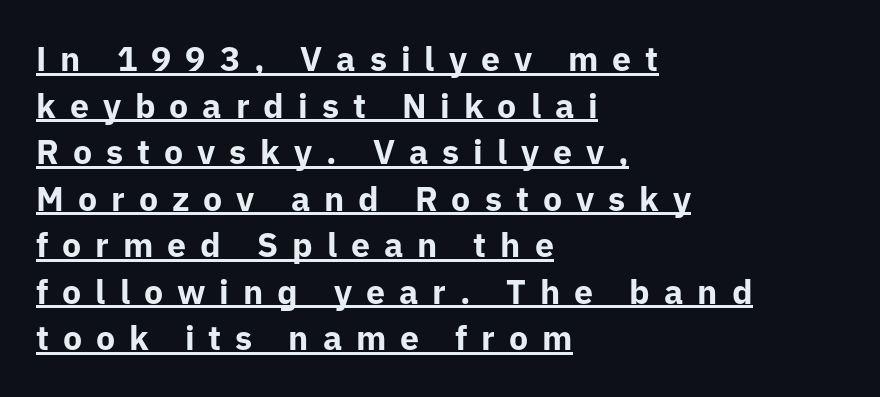
Posture: upright roman. Set as a true bold cut, around the 700 mark. Varying glyph widths throughout — classic text-font behaviour. The designer left line spacing at the default. Students, note that the glyphs here are deliberately spaced far apart. These lines stack with their left ends in a neat column.
